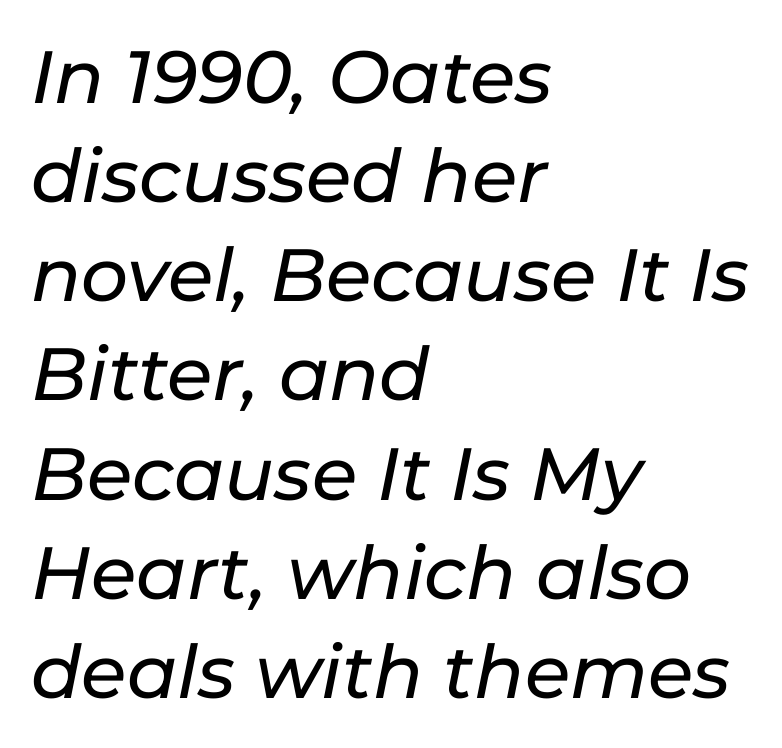
{"italic": "yes", "lean": "right", "slant_degrees": 11, "width": "normal", "stroke_contrast": "low", "x_height": "medium", "monospaced": "no", "underline": "no", "align": "left", "line_spacing": "normal", "line_spacing_ratio": 1.34, "letter_spacing": "normal", "letter_spacing_em": 0.0, "glyph_px": 74}
